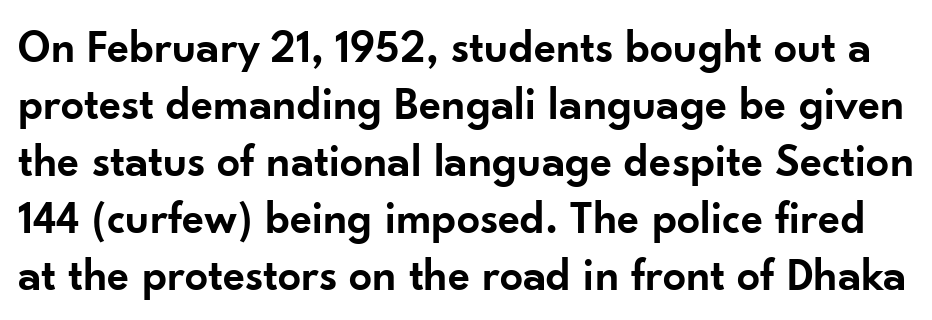
Varying glyph widths throughout — classic text-font behaviour. The baseline area is clear. You could call the tracking neutral — neither tight nor loose. Moderately thickened strokes mark this as semibold type.
